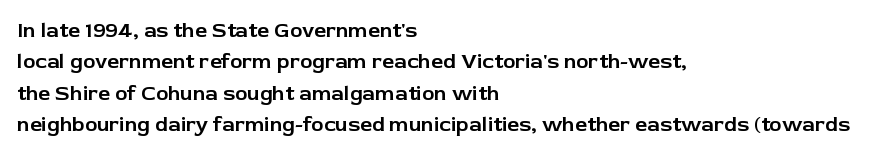
Unmarked baselines from the first word to the last. Every character sits straight up, as roman type does. The lines in this sample share a left origin and differ only in where they stop. Summary of vertical rhythm: regular, with standard interline spacing. Inter-character spacing is left at the font's built-in metrics.
